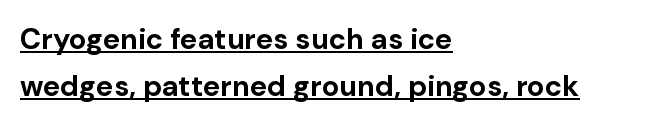
{"serif": "no", "italic": "no", "bold": "yes", "weight": "bold", "width": "normal", "stroke_contrast": "low", "x_height": "medium", "monospaced": "no", "underline": "yes", "align": "left", "line_spacing": "normal", "line_spacing_ratio": 1.63, "letter_spacing": "normal", "letter_spacing_em": 0.0, "glyph_px": 29}
